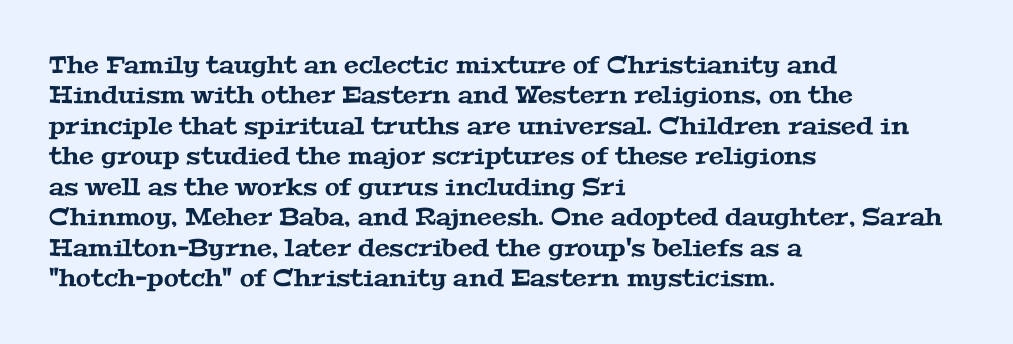
{"underline": "no", "align": "left", "line_spacing": "normal", "line_spacing_ratio": 1.27, "letter_spacing": "normal", "letter_spacing_em": 0.0, "glyph_px": 24}
